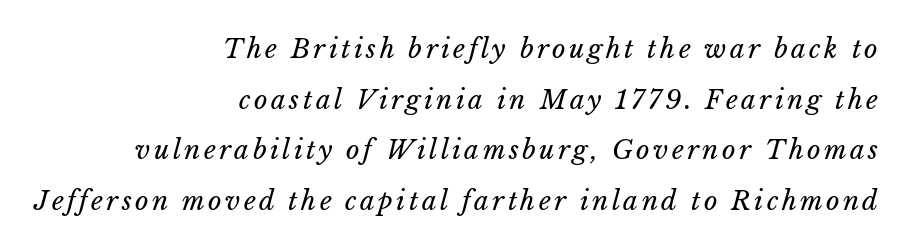
Unmarked baselines from the first word to the last. The setting favours the right margin, as signatures and pull-quotes sometimes do. The typeface has the unassuming heft of standard copy or less. Slant detected: the letters are inclined.
